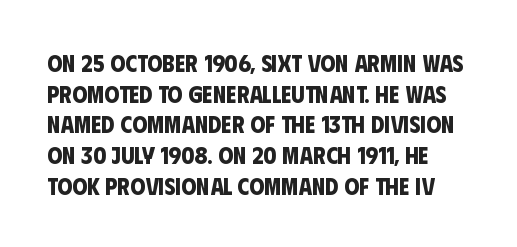
Q: Is the text bold? A: Yes.
Q: Is the text underlined? A: No.
Q: Is the spacing between letters normal or unusually wide? A: Normal.
Q: Is the spacing between lines tight, normal or loose? A: Normal.
